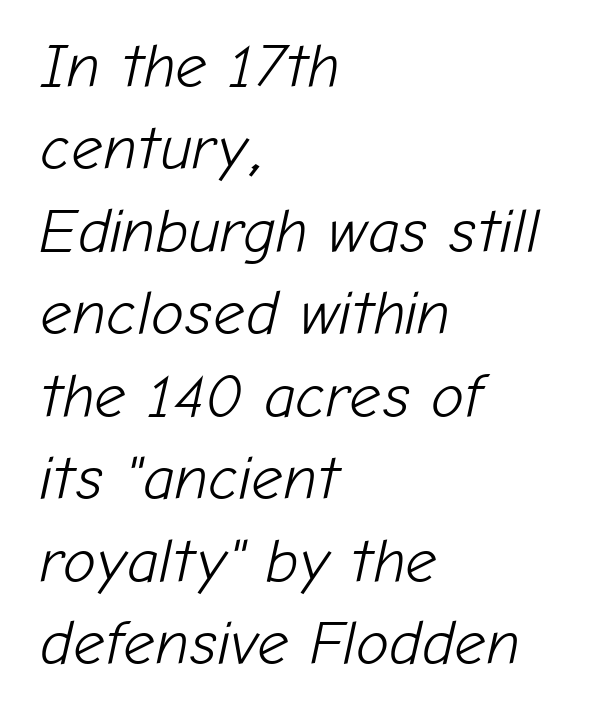
{"italic": "yes", "lean": "right", "slant_degrees": 12, "bold": "no", "weight": "light", "width": "normal", "stroke_contrast": "low", "x_height": "medium", "monospaced": "no", "underline": "no", "align": "left", "line_spacing": "normal", "line_spacing_ratio": 1.33, "letter_spacing": "normal", "letter_spacing_em": 0.0, "glyph_px": 62}
